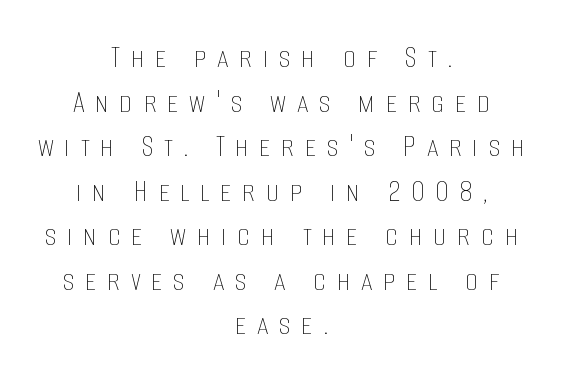
The image shows 33 px thin, condensed type, upright; set centered, normal line spacing (1.35x), unusually wide letter spacing (+0.32 em), not underlined; low stroke contrast and a large x-height.
